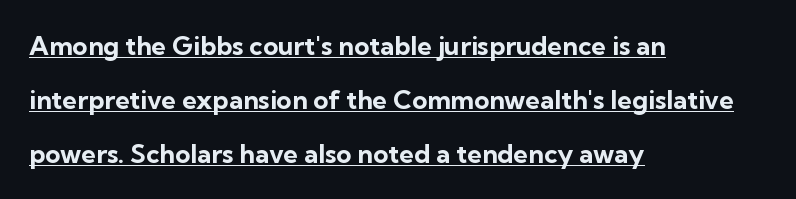
{"italic": "no", "bold": "yes", "underline": "yes", "align": "left", "line_spacing": "loose", "line_spacing_ratio": 2.07, "letter_spacing": "normal", "letter_spacing_em": 0.0, "glyph_px": 26}
